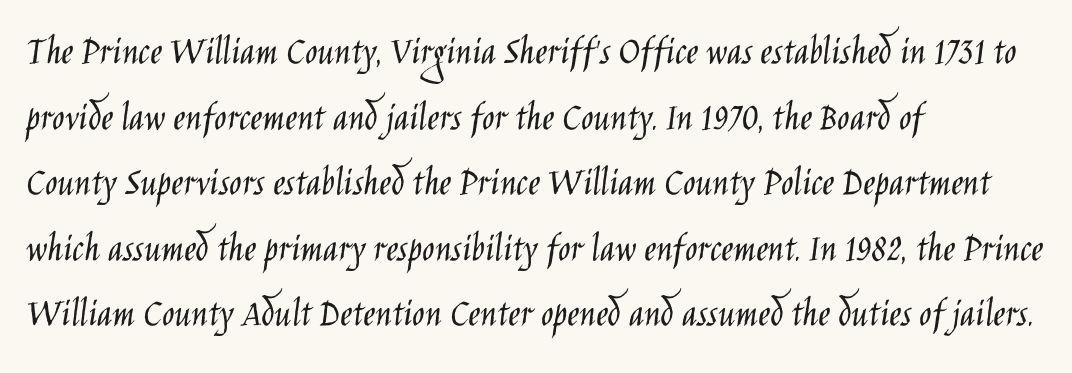
Between one letter and the next there's only the usual sliver of space. Type style note: lacks serifs. Letters rest on an invisible, unmarked baseline. Weight: regular or lighter.
